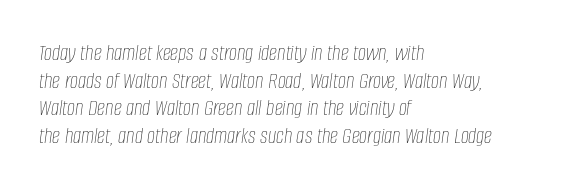
Q: Is the text bold? A: No.
Q: Is the text italic (slanted)? A: Yes, it leans right by about 8 degrees.
Q: Is the text underlined? A: No.
Q: How is the paragraph aligned? A: Left-aligned.
Q: Is the spacing between letters normal or unusually wide? A: Normal.
